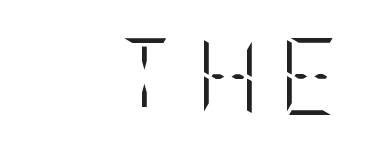
No word sits above an underline. These glyphs show unthickened strokes, regular width or finer. Notice how the stems are strictly vertical — no italics here. Each word looks stretched out because of the extra space between its letters.
